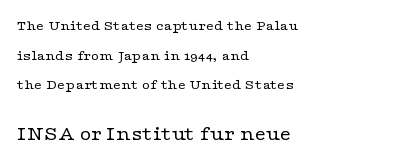
The letters look calm and open, with moderate or lighter stems. Where is the straight margin? On the left. These two chunks differ in scale, with the bottom chunk taking the larger measure. Observe the ordinary spacing: letters are neighbours, not strangers.
